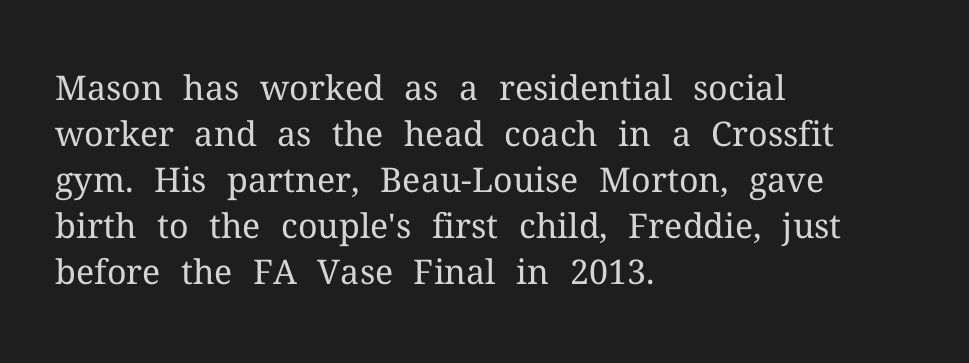
The image shows 34 px regular-weight serif type, upright; set left-aligned, normal line spacing (1.35x), normal letter spacing, not underlined; medium stroke contrast and a medium x-height.
